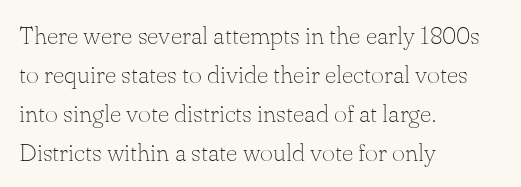
The space between consecutive lines is moderate. In terms of letterspacing, this is plain default setting. This rendering features lettering with no underline. Is the stroke heavy? The answer is a plain regular-or-lighter.
